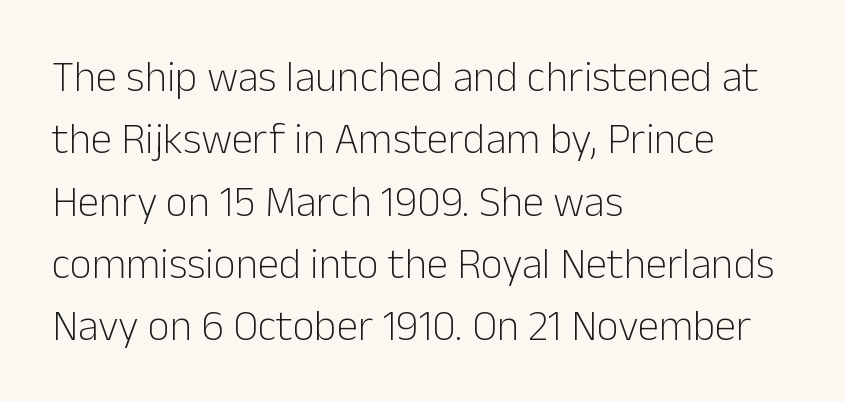
The image shows 43 px light sans-serif type, upright; set left-aligned, normal line spacing (1.45x), normal letter spacing, not underlined; low stroke contrast and a medium x-height.
